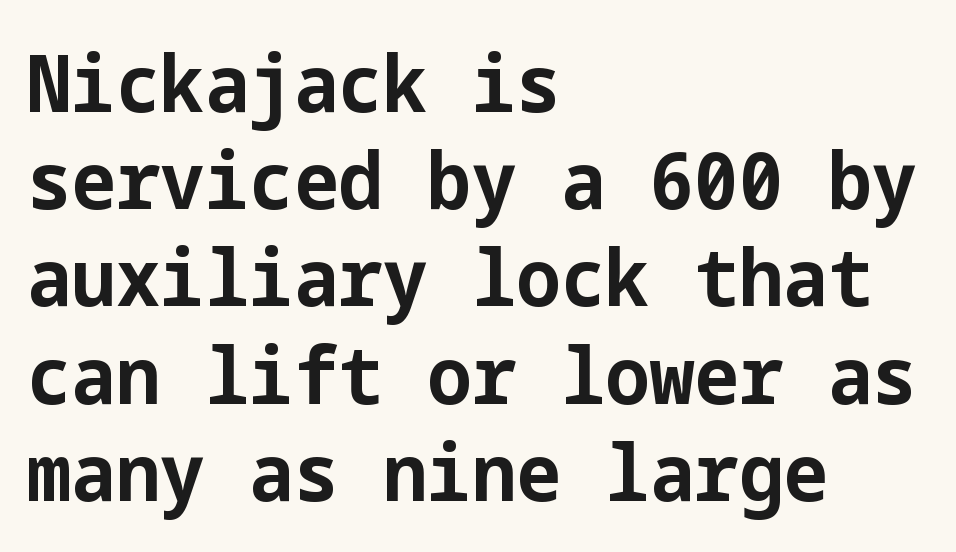
The image shows 79 px bold sans-serif type, upright; set left-aligned, line spacing 1.23x, normal letter spacing, not underlined; low stroke contrast and a medium x-height.
